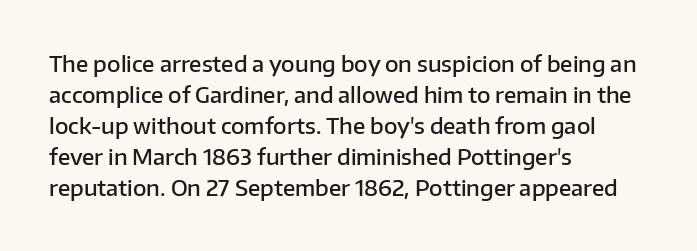
Does extra space separate the letters? No, they use regular spacing. Italic? Not at all — the glyphs are vertical. Notice how the passage keeps a crisp vertical edge on the left only. In terms of leading, this rendering sits right in the middle.
